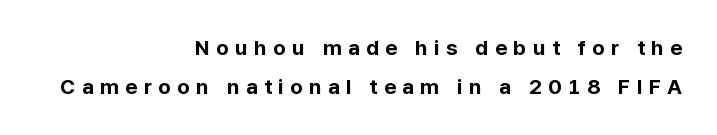
The image shows 21 px bold type, upright; set right-aligned, line spacing 1.85x, unusually wide letter spacing (+0.31 em), not underlined.
